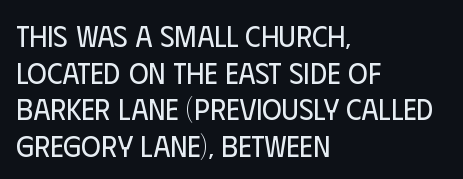
The image shows 30 px regular-weight, condensed sans-serif type, upright; set left-aligned, line spacing 1.22x, normal letter spacing, not underlined; low stroke contrast and a large x-height.
